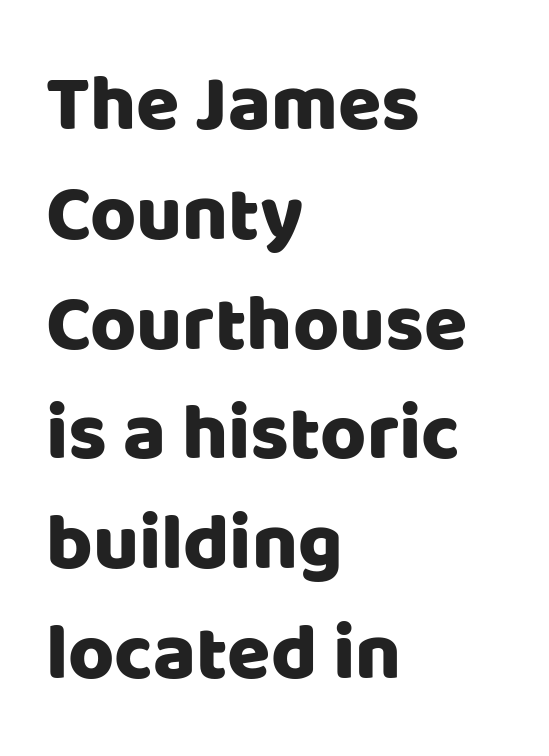
The image shows 79 px sans-serif type, upright; set left-aligned, normal line spacing (1.39x), normal letter spacing, not underlined; low stroke contrast and a large x-height.
